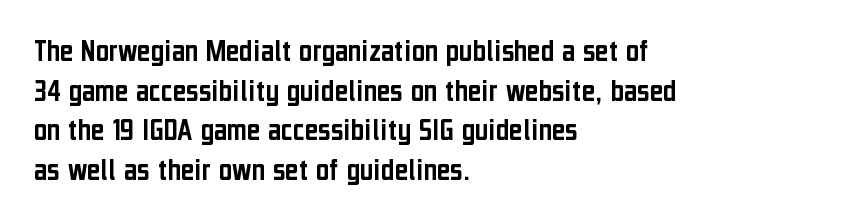
Q: Is the text italic (slanted)? A: No, it is upright.
Q: Is the typeface a serif or a sans-serif typeface? A: Sans-serif.
Q: Is the text underlined? A: No.
Q: How is the paragraph aligned? A: Left-aligned.
Q: Is the spacing between letters normal or unusually wide? A: Normal.
Q: Width (condensed, normal, or wide)? A: Condensed.
Q: Stroke contrast? A: Low.
Q: x-height? A: Medium.
Q: Monospaced? A: No.
